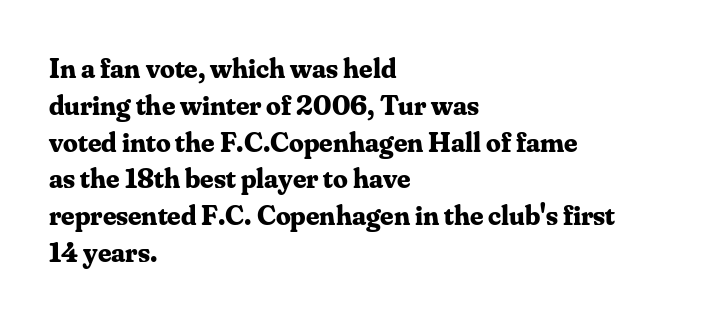
Q: Is the text bold? A: Yes.
Q: Is the text italic (slanted)? A: No, it is upright.
Q: Is the typeface a serif or a sans-serif typeface? A: Serif.
Q: Is the text underlined? A: No.
Q: How is the paragraph aligned? A: Left-aligned.
Q: Is the spacing between letters normal or unusually wide? A: Normal.
Q: Is the spacing between lines tight, normal or loose? A: Normal.
Q: Width (condensed, normal, or wide)? A: Normal.
Q: Stroke contrast? A: Medium.
Q: x-height? A: Small.
Q: Monospaced? A: No.
